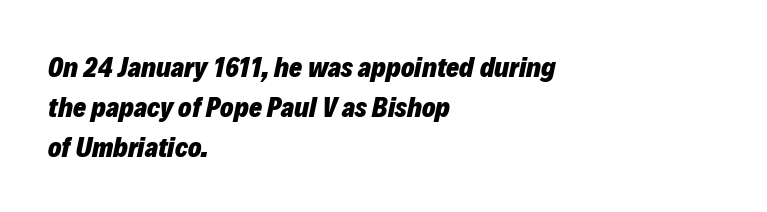
Q: Is the text bold? A: Yes.
Q: Is the text italic (slanted)? A: Yes, it leans right by about 12 degrees.
Q: Is the text underlined? A: No.
Q: How is the paragraph aligned? A: Left-aligned.
Q: Is the spacing between letters normal or unusually wide? A: Normal.
Q: Is the spacing between lines tight, normal or loose? A: Normal.
Q: Width (condensed, normal, or wide)? A: Normal.
Q: Stroke contrast? A: Low.
Q: x-height? A: Medium.
Q: Monospaced? A: No.
